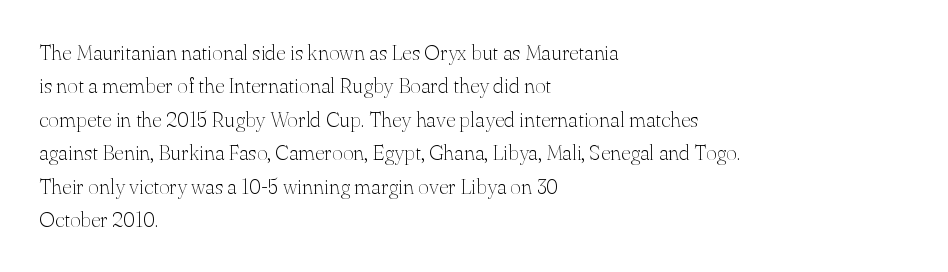
{"italic": "no", "bold": "no", "underline": "no", "align": "left", "line_spacing": "normal", "line_spacing_ratio": 1.59, "letter_spacing": "normal", "letter_spacing_em": 0.0, "glyph_px": 21}
